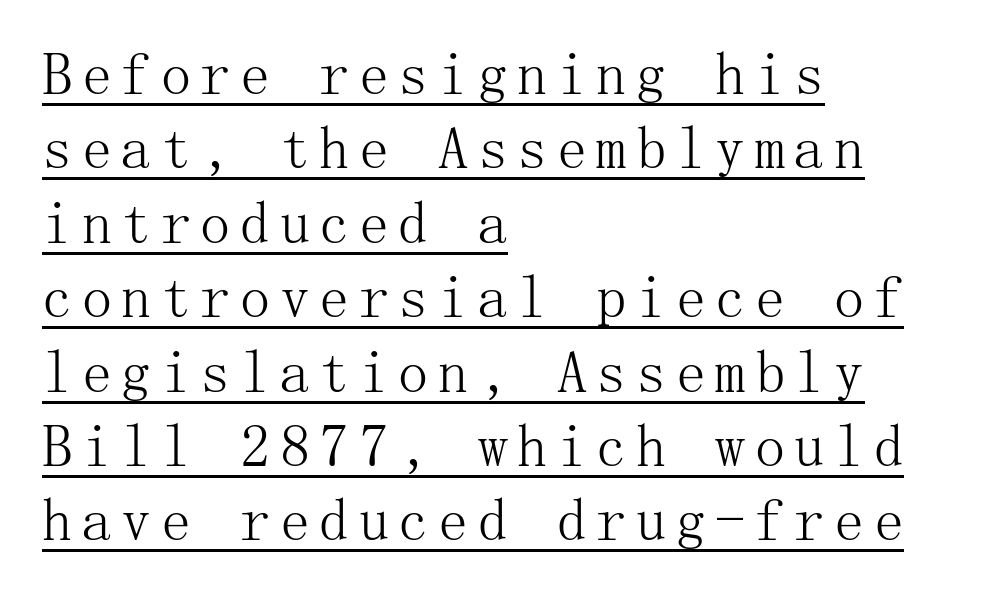
The lettering holds an erect, upright posture throughout. Layout note: lines flush left. This is serif lettering, the kind often seen in printed books. The weight tops out at a normal text grade. The typesetter has applied underlining to the passage shown.
